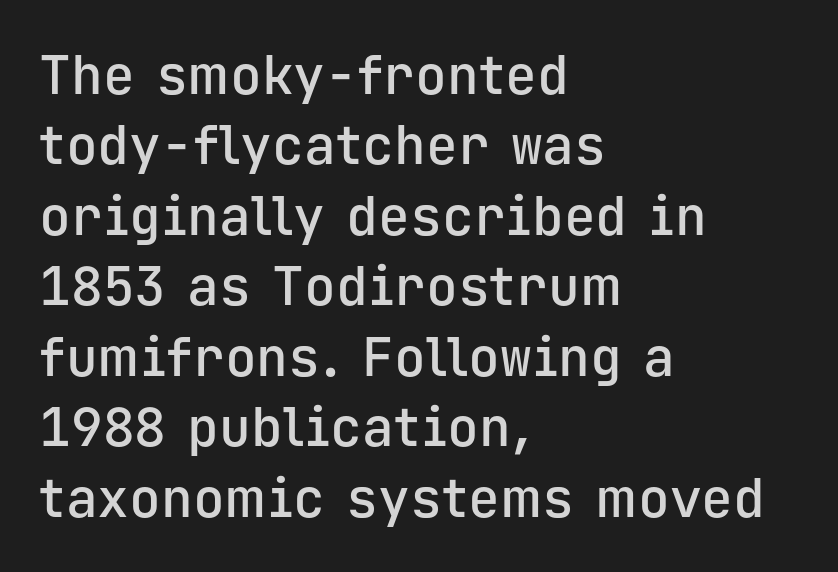
Check under the words: just untouched page. Note: no serifs on the glyphs. Leading: standard. Do the characters align in a grid? Yes, the font is monospaced. The compositor pushed each line to the left boundary.
